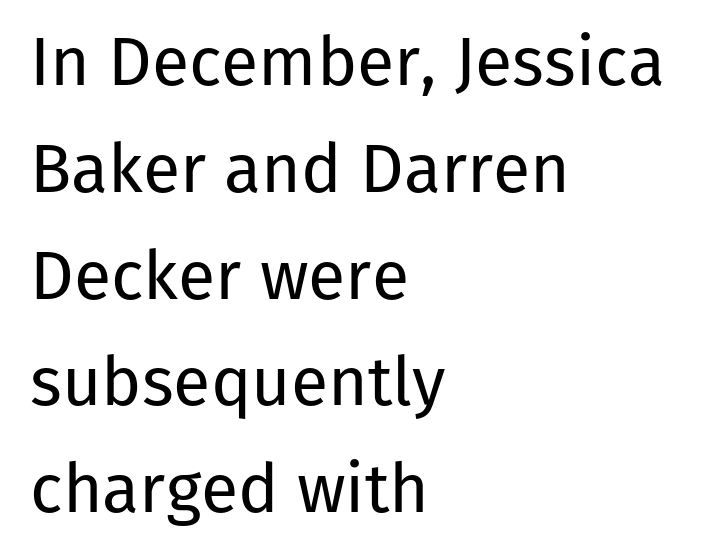
{"serif": "no", "italic": "no", "bold": "no", "weight": "regular", "width": "normal", "stroke_contrast": "low", "x_height": "medium", "monospaced": "no", "underline": "no", "align": "left", "line_spacing": "normal", "line_spacing_ratio": 1.57, "letter_spacing": "normal", "letter_spacing_em": 0.0, "glyph_px": 68}
